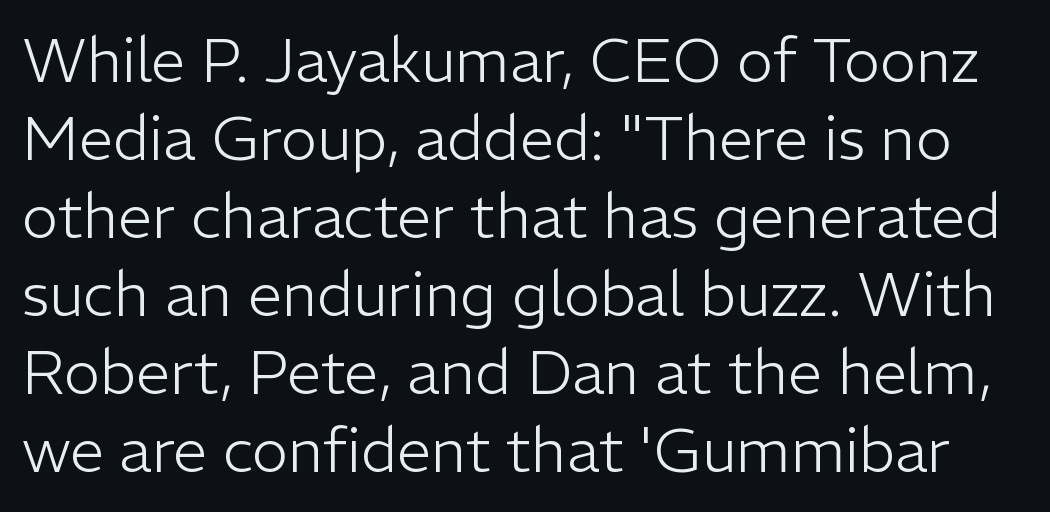
The image shows 61 px light sans-serif type, upright; set normal line spacing (1.28x), normal letter spacing, not underlined; low stroke contrast and a medium x-height.
